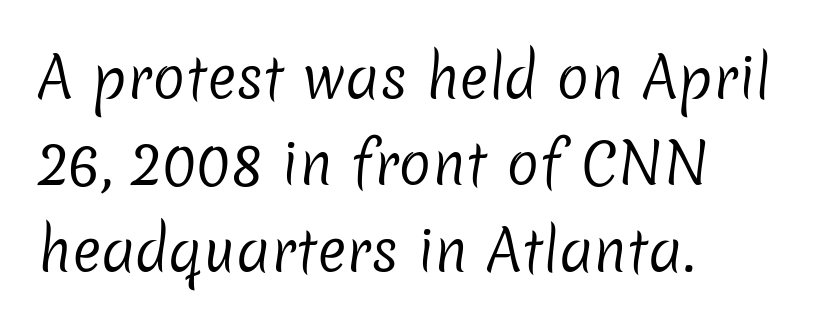
Has an underline been added? It has not. Is there much room between lines? A standard amount, neither cramped nor airy. Caption: face not bold, strokes unweighted. Proportional: the letters do not fall into vertical columns. What kind of face is this? One without serifs — a sans.
